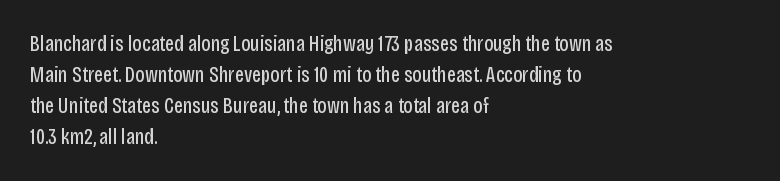
{"italic": "no", "bold": "no", "underline": "no", "align": "left", "line_spacing": "normal", "line_spacing_ratio": 1.41, "letter_spacing": "normal", "letter_spacing_em": 0.0, "glyph_px": 22}
